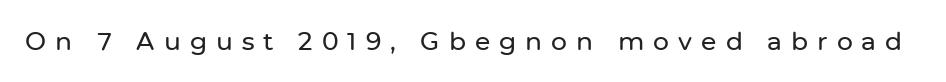
{"italic": "no", "underline": "no", "letter_spacing": "wide", "letter_spacing_em": 0.36, "glyph_px": 25}
